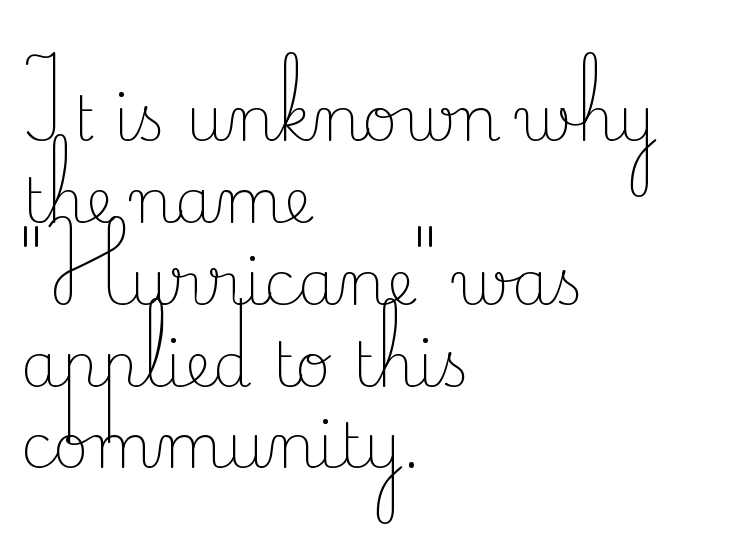
Q: Is the text bold? A: No.
Q: Is the text italic (slanted)? A: No, it is upright.
Q: Is the typeface a serif or a sans-serif typeface? A: Serif.
Q: Is the text underlined? A: No.
Q: How is the paragraph aligned? A: Left-aligned.
Q: Is the spacing between letters normal or unusually wide? A: Normal.
Q: Is the spacing between lines tight, normal or loose? A: Normal.
Q: Width (condensed, normal, or wide)? A: Normal.
Q: Stroke contrast? A: Low.
Q: x-height? A: Small.
Q: Monospaced? A: No.
